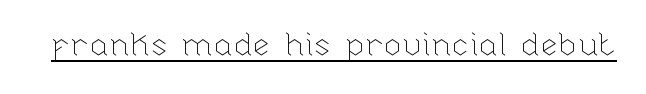
{"italic": "no", "bold": "no", "weight": "thin", "width": "normal", "stroke_contrast": "low", "x_height": "medium", "monospaced": "no", "underline": "yes", "letter_spacing": "normal", "letter_spacing_em": 0.0, "glyph_px": 33}
